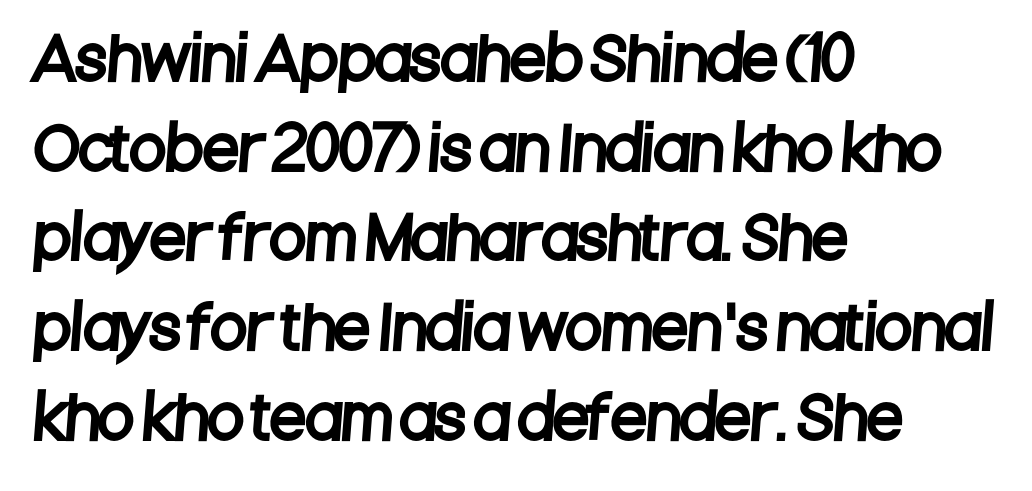
Q: Is the typeface a serif or a sans-serif typeface? A: Sans-serif.
Q: Is the text underlined? A: No.
Q: How is the paragraph aligned? A: Left-aligned.
Q: Is the spacing between letters normal or unusually wide? A: Normal.
Q: Is the spacing between lines tight, normal or loose? A: Normal.
Q: Width (condensed, normal, or wide)? A: Condensed.
Q: Stroke contrast? A: Low.
Q: x-height? A: Large.
Q: Monospaced? A: No.
